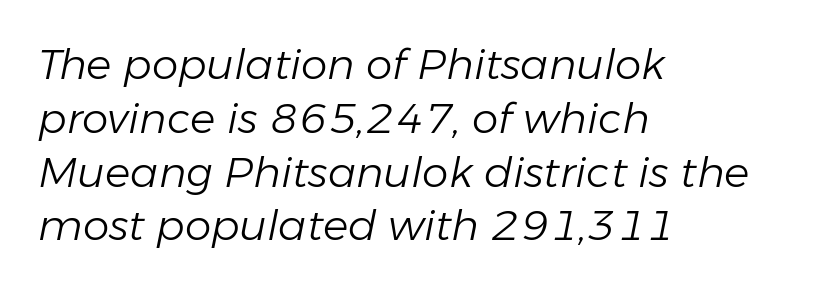
There is no visible air inserted between adjacent glyphs. Notice how the stems are inclined rather than vertical — that's the hallmark of italics. No chunkiness to these letters — they're not bold. The passage shown is typed in a proportional face where columns would drift. The string is rendered with underlining switched off.
